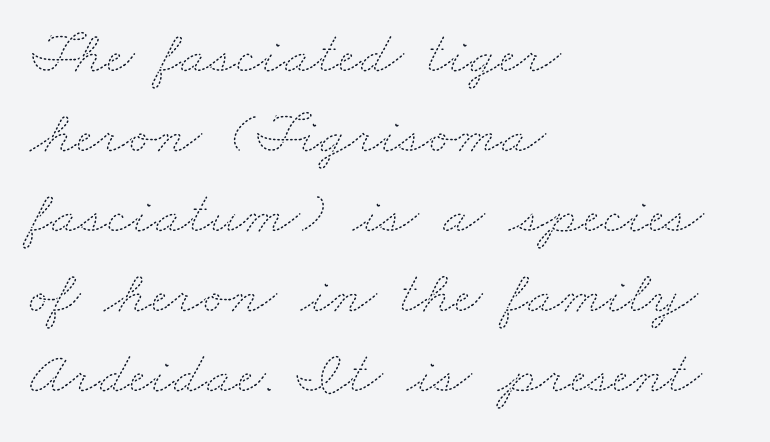
The image shows 61 px thin, wide type; set left-aligned, normal line spacing (1.31x), normal letter spacing, not underlined; medium stroke contrast and a small x-height.
